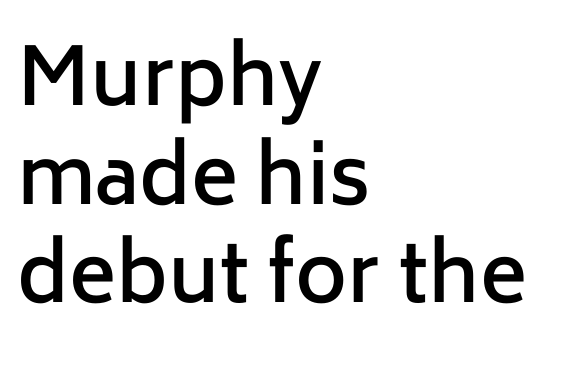
Q: Is the text bold? A: Semi-bold.
Q: Is the text italic (slanted)? A: No, it is upright.
Q: Is the typeface a serif or a sans-serif typeface? A: Sans-serif.
Q: Is the text underlined? A: No.
Q: How is the paragraph aligned? A: Left-aligned.
Q: Is the spacing between letters normal or unusually wide? A: Normal.
Q: Is the spacing between lines tight, normal or loose? A: Normal.
Q: Width (condensed, normal, or wide)? A: Normal.
Q: Stroke contrast? A: Low.
Q: x-height? A: Medium.
Q: Monospaced? A: No.
